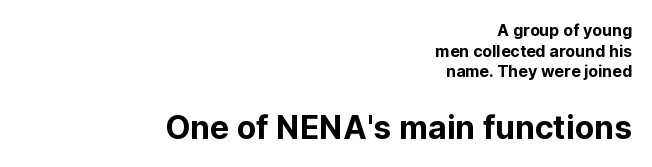
In terms of letterspacing, this is plain default setting. The passage shown is typeset with a sans-serif family. Leftover space on each line is placed entirely before the opening word. The typography opts for an upright posture over an oblique one. The letters in the lower block stand taller than those in the block above. If you measured baseline to baseline, you'd find a middling distance.
